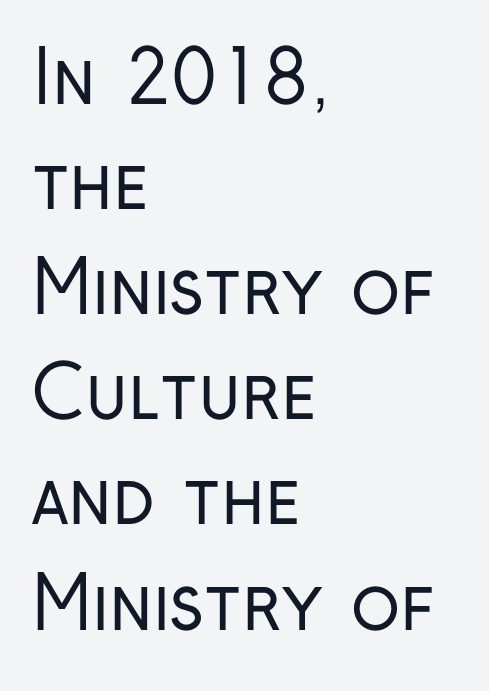
Q: Is the text bold? A: No.
Q: Is the text italic (slanted)? A: No, it is upright.
Q: Is the typeface a serif or a sans-serif typeface? A: Sans-serif.
Q: Is the text underlined? A: No.
Q: How is the paragraph aligned? A: Left-aligned.
Q: Is the spacing between letters normal or unusually wide? A: Normal.
Q: Is the spacing between lines tight, normal or loose? A: Normal.
Q: Width (condensed, normal, or wide)? A: Condensed.
Q: Stroke contrast? A: Low.
Q: x-height? A: Medium.
Q: Monospaced? A: No.
